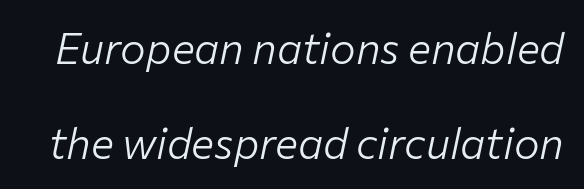
{"italic": "yes", "lean": "right", "slant_degrees": 12, "bold": "no", "weight": "light", "width": "normal", "stroke_contrast": "low", "x_height": "medium", "monospaced": "no", "underline": "no", "line_spacing": "loose", "line_spacing_ratio": 2.21, "letter_spacing": "normal", "letter_spacing_em": 0.0, "glyph_px": 43}
